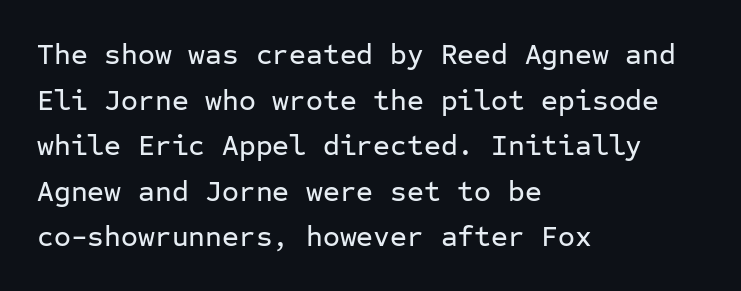
The image shows 29 px sans-serif type, upright, monospaced; set left-aligned, normal line spacing (1.57x), normal letter spacing, not underlined; low stroke contrast and a medium x-height.
